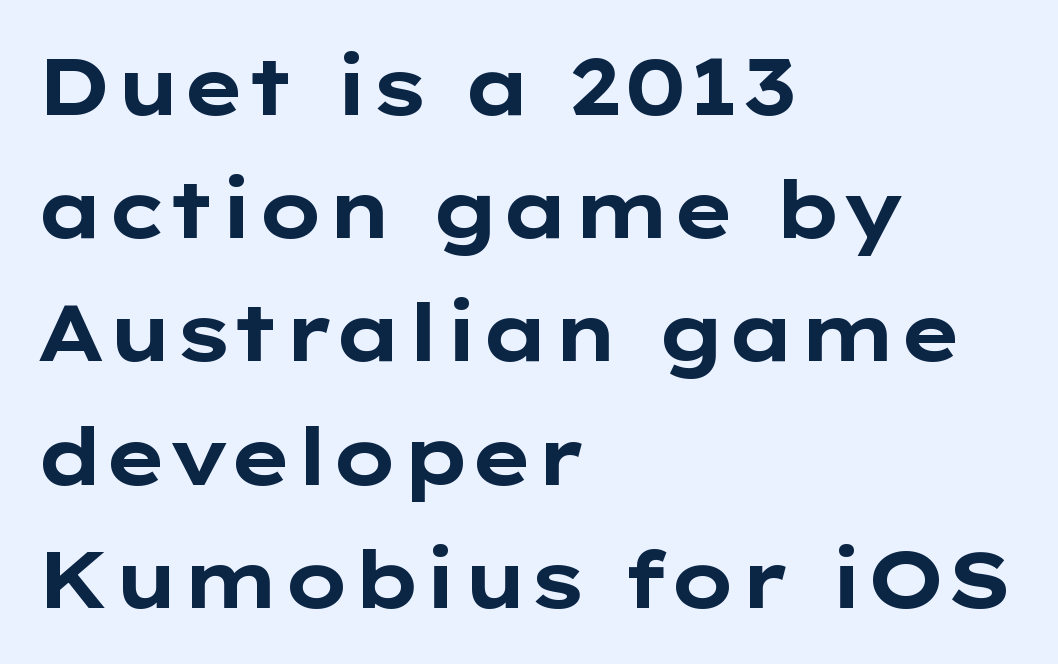
{"serif": "no", "italic": "no", "bold": "yes", "weight": "bold", "width": "wide", "stroke_contrast": "low", "x_height": "medium", "monospaced": "no", "underline": "no", "align": "left", "line_spacing": "normal", "line_spacing_ratio": 1.56, "letter_spacing": "normal", "letter_spacing_em": 0.0, "glyph_px": 79}
